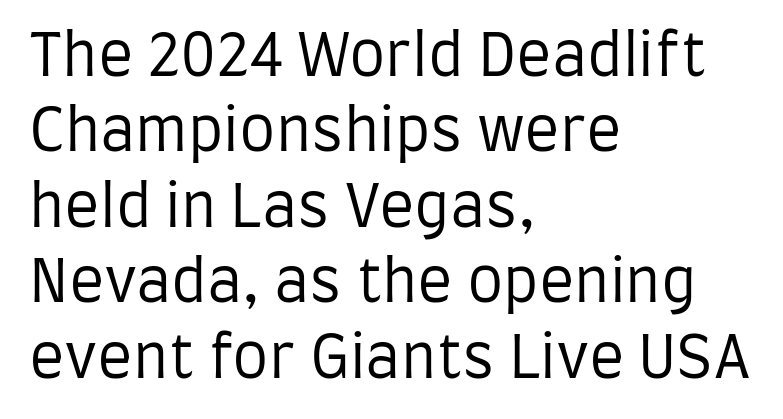
Q: Is the text bold? A: No.
Q: Is the text italic (slanted)? A: No, it is upright.
Q: Is the typeface a serif or a sans-serif typeface? A: Sans-serif.
Q: Is the text underlined? A: No.
Q: How is the paragraph aligned? A: Left-aligned.
Q: Is the spacing between letters normal or unusually wide? A: Normal.
Q: Is the spacing between lines tight, normal or loose? A: Normal.
Q: Width (condensed, normal, or wide)? A: Condensed.
Q: Stroke contrast? A: Low.
Q: x-height? A: Large.
Q: Monospaced? A: No.
